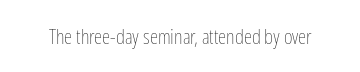
The passage shown is not underscored anywhere. The font's upright variant was chosen for this text. Stems here are at most as thick as an everyday book face. Observe the ordinary spacing: letters are neighbours, not strangers.
